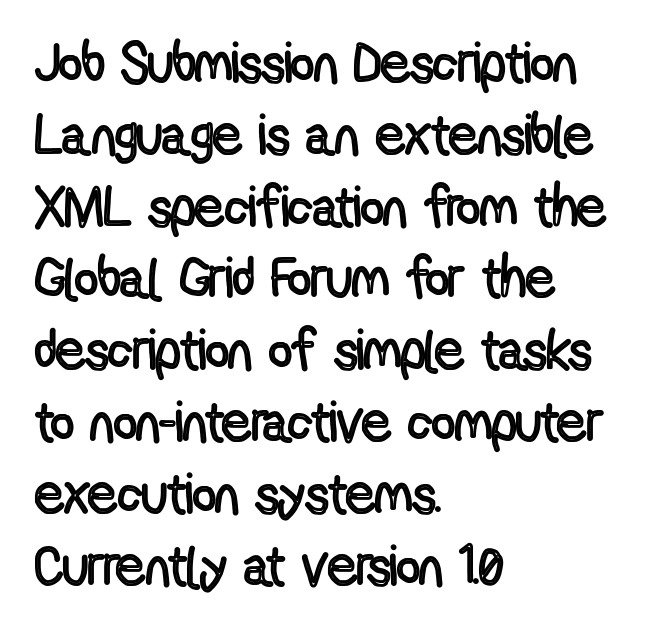
The image shows 57 px condensed type, upright; set left-aligned, normal line spacing (1.26x), normal letter spacing, not underlined; a medium x-height.
